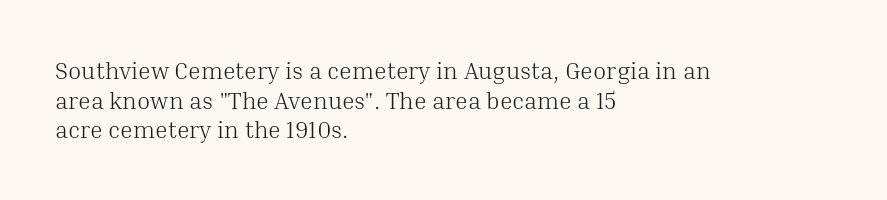
Q: Is the text bold? A: No.
Q: Is the text italic (slanted)? A: No, it is upright.
Q: Is the text underlined? A: No.
Q: How is the paragraph aligned? A: Left-aligned.
Q: Is the spacing between letters normal or unusually wide? A: Normal.
